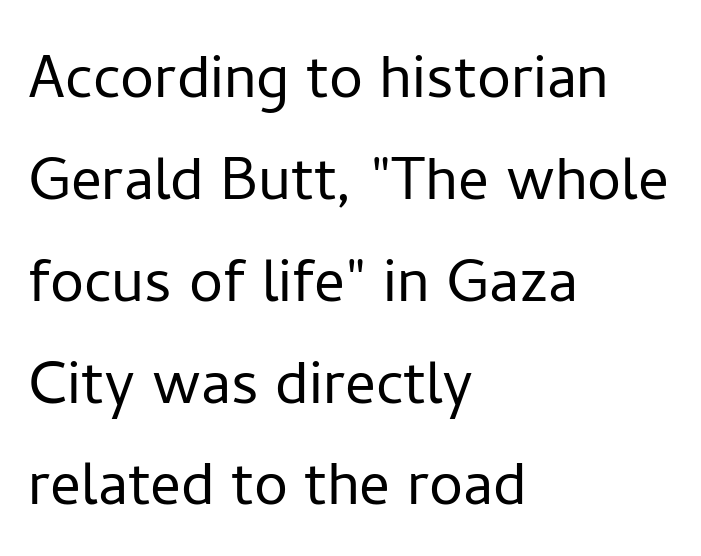
{"serif": "no", "italic": "no", "bold": "no", "weight": "light", "width": "normal", "stroke_contrast": "low", "x_height": "medium", "monospaced": "no", "underline": "no", "align": "left", "line_spacing": "normal", "line_spacing_ratio": 1.34, "letter_spacing": "normal", "letter_spacing_em": 0.0, "glyph_px": 76}
